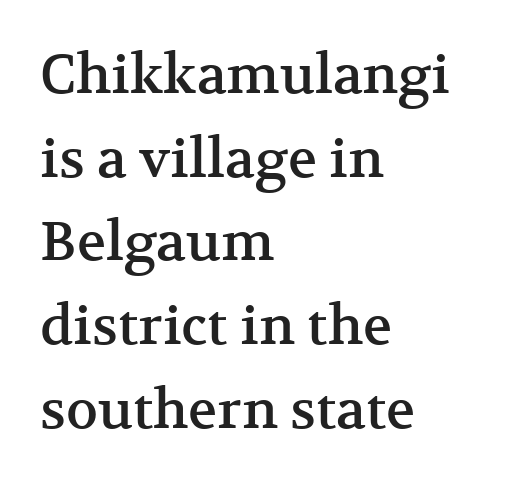
The image shows 54 px serif type, upright; set left-aligned, normal line spacing (1.55x), normal letter spacing, not underlined; medium stroke contrast and a medium x-height.
